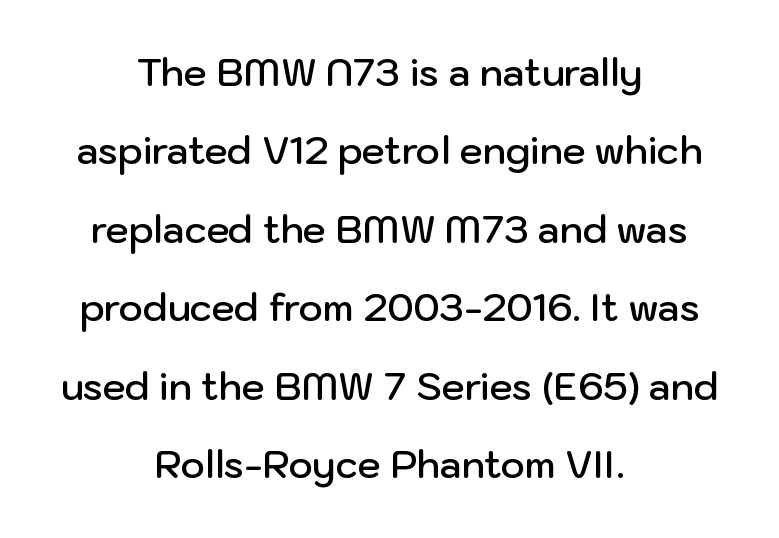
The lettering holds an erect, upright posture throughout. Spacing verdict: proportional, widths tailored to each character. The designer went with a sans here, leaving each stem footless. The paragraph has two soft edges and a firm central axis. In terms of weight, the rendering is demibold, just under bold. Descenders are the only things crossing below the line.
